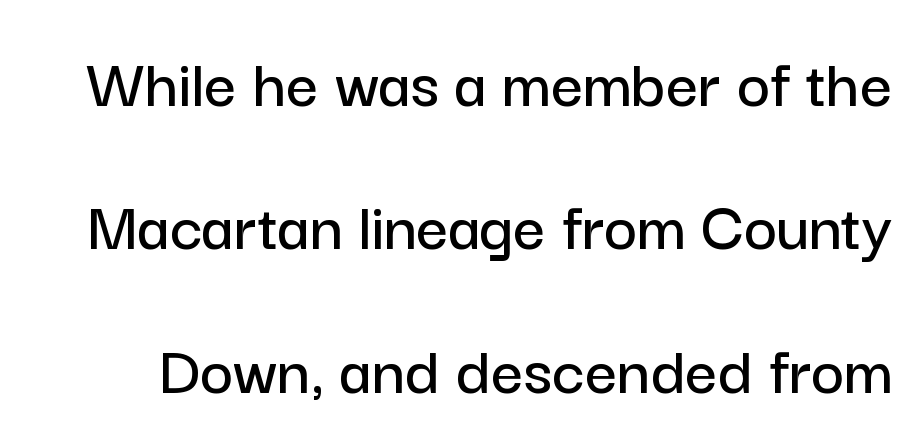
{"serif": "no", "italic": "no", "width": "normal", "stroke_contrast": "low", "x_height": "medium", "monospaced": "no", "underline": "no", "line_spacing": "loose", "line_spacing_ratio": 2.02, "letter_spacing": "normal", "letter_spacing_em": 0.0, "glyph_px": 71}
